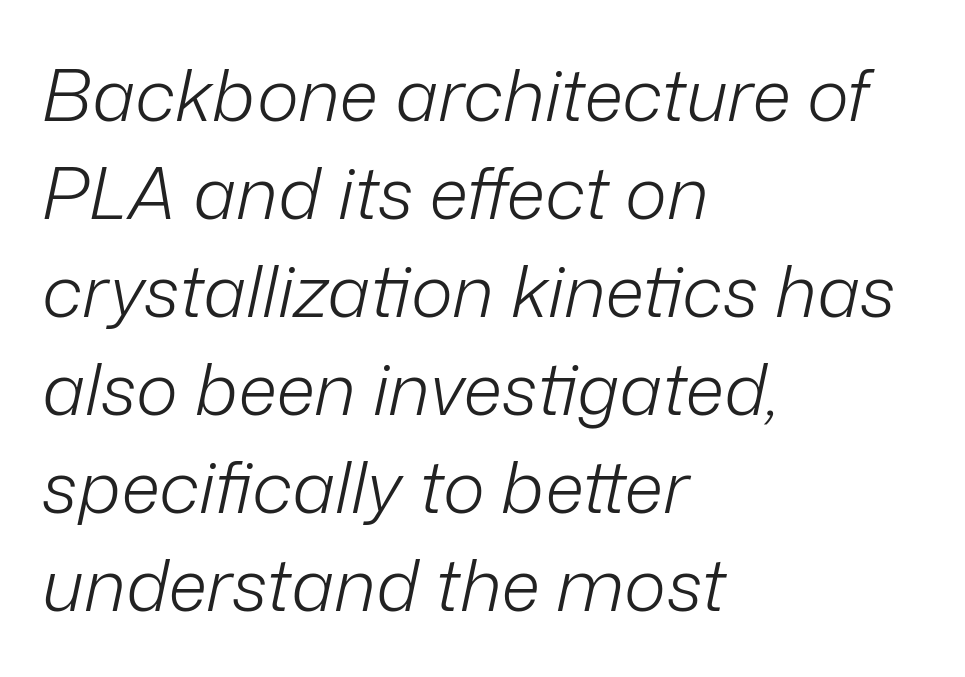
{"italic": "yes", "lean": "right", "slant_degrees": 12, "bold": "no", "weight": "light", "width": "normal", "stroke_contrast": "low", "x_height": "medium", "monospaced": "no", "underline": "no", "align": "left", "line_spacing": "normal", "line_spacing_ratio": 1.36, "letter_spacing": "normal", "letter_spacing_em": 0.0, "glyph_px": 72}
